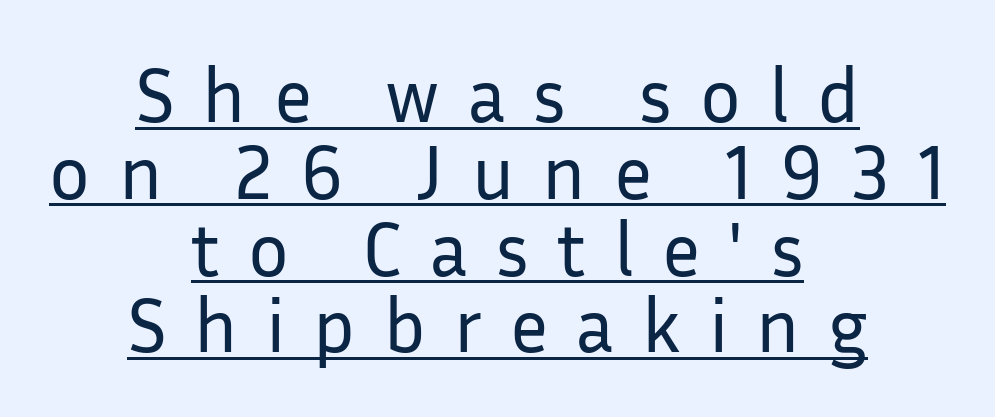
The image shows 76 px regular-weight sans-serif type, upright; set centered, tight line spacing (1.01x), unusually wide letter spacing (+0.37 em), underlined; low stroke contrast and a medium x-height.
